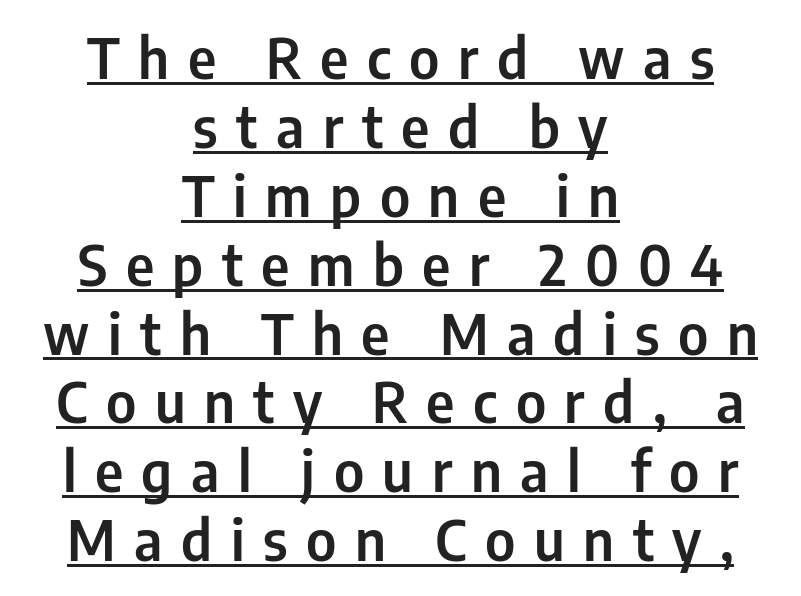
Q: Is the text italic (slanted)? A: No, it is upright.
Q: Is the typeface a serif or a sans-serif typeface? A: Sans-serif.
Q: Is the text underlined? A: Yes.
Q: How is the paragraph aligned? A: Centered.
Q: Is the spacing between letters normal or unusually wide? A: Unusually wide.
Q: Width (condensed, normal, or wide)? A: Condensed.
Q: Stroke contrast? A: Low.
Q: x-height? A: Medium.
Q: Monospaced? A: No.
